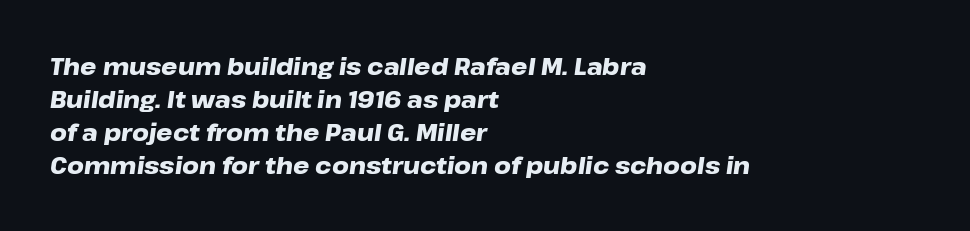
Q: Is the text bold? A: Yes.
Q: Is the text italic (slanted)? A: Yes, it leans right by about 8 degrees.
Q: Is the text underlined? A: No.
Q: How is the paragraph aligned? A: Left-aligned.
Q: Is the spacing between letters normal or unusually wide? A: Normal.
Q: Is the spacing between lines tight, normal or loose? A: Normal.
